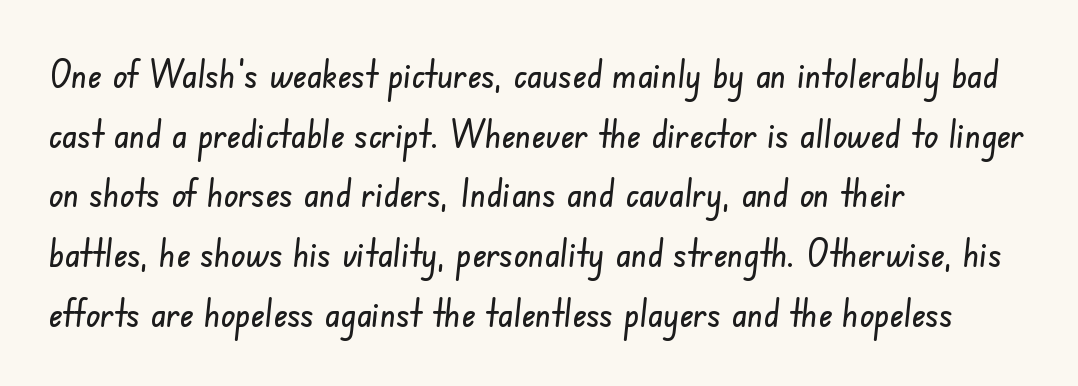
{"serif": "no", "width": "condensed", "stroke_contrast": "low", "x_height": "small", "monospaced": "no", "underline": "no", "align": "left", "line_spacing": "normal", "line_spacing_ratio": 1.57, "letter_spacing": "normal", "letter_spacing_em": 0.0, "glyph_px": 38}
